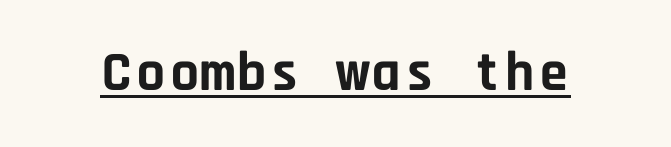
A rule runs beneath these lines of type. Think of a typewriter: that constant character pitch is what you see here. The sample has been set heavy, in full bold. Designer's note — italics off, roman on. The designer went with a sans here, leaving each stem footless.
